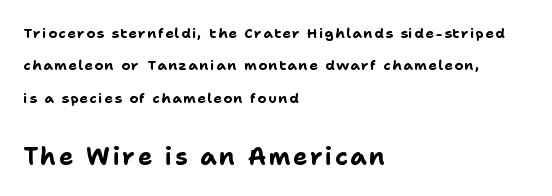
The image shows 24 px bold type, upright; set left-aligned, loose line spacing (2.32x), not underlined; the second (bottom) block is 1.71x larger.
